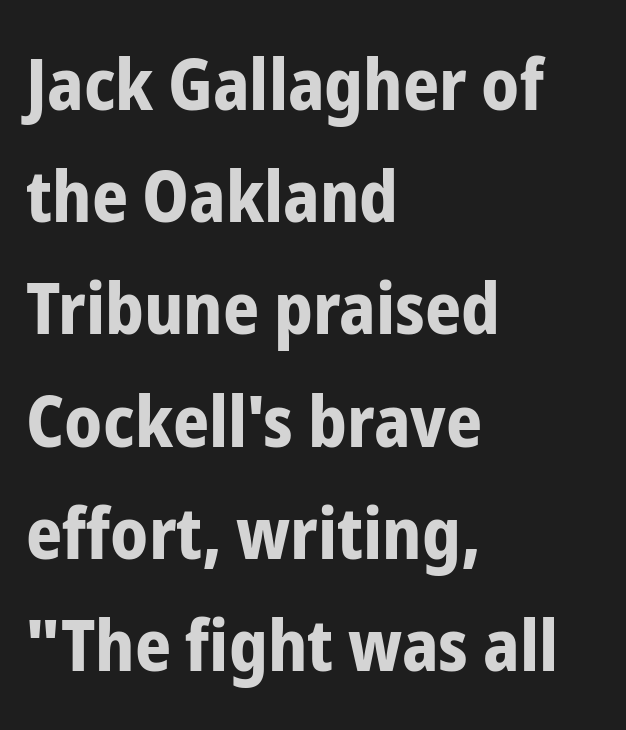
The image shows 71 px bold, condensed sans-serif type, upright; set left-aligned, normal line spacing (1.58x), normal letter spacing, not underlined; low stroke contrast and a medium x-height.
